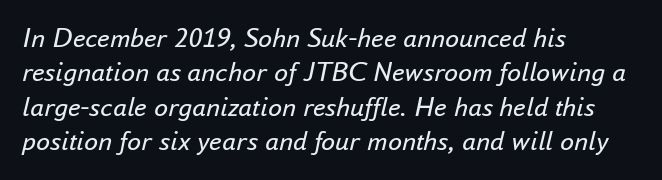
The image shows 28 px regular-weight type, italic (leaning right); set left-aligned, line spacing 1.23x, normal letter spacing, not underlined; low stroke contrast and a small x-height.
